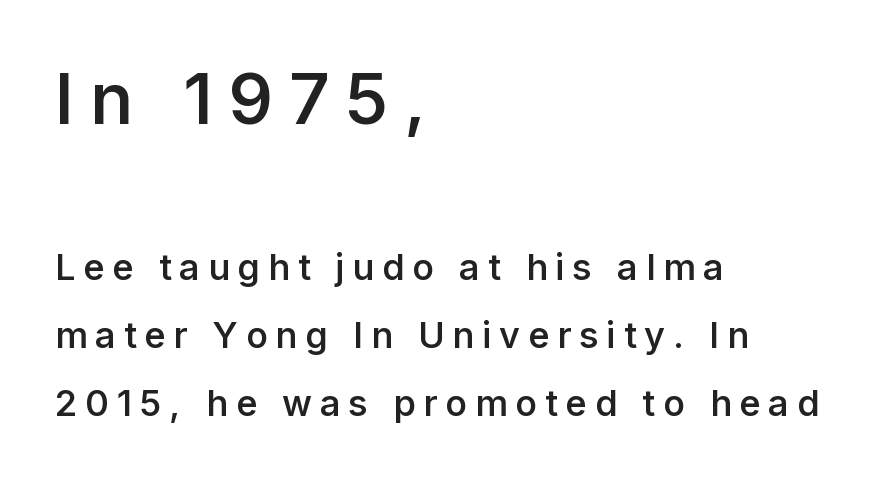
{"serif": "no", "italic": "no", "bold": "semi", "weight": "semibold", "width": "normal", "stroke_contrast": "low", "x_height": "medium", "monospaced": "no", "underline": "no", "align": "left", "line_spacing_ratio": 1.88, "letter_spacing": "wide", "letter_spacing_em": 0.22, "larger_block": "first", "size_ratio": 1.97, "glyph_px": 71}
